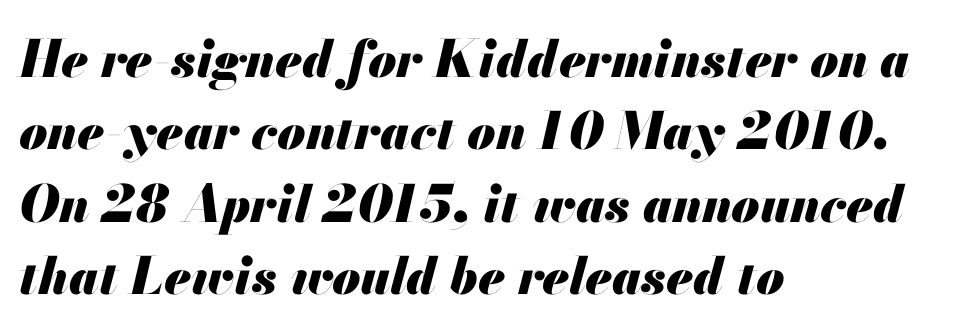
{"italic": "yes", "lean": "right", "slant_degrees": 13, "bold": "yes", "weight": "heavy", "width": "normal", "stroke_contrast": "medium", "x_height": "small", "monospaced": "no", "underline": "no", "align": "left", "line_spacing": "normal", "line_spacing_ratio": 1.42, "letter_spacing": "normal", "letter_spacing_em": 0.0, "glyph_px": 51}
